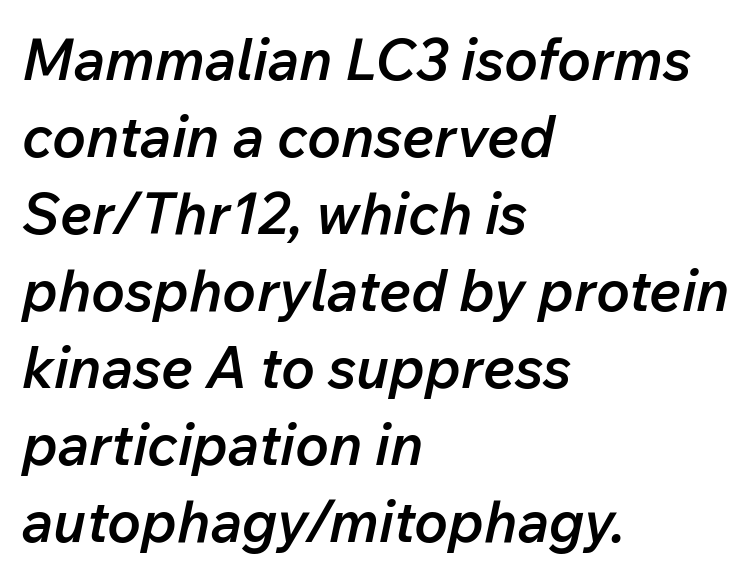
Horizontal bands of white between lines are of average thickness. Check the space under the baseline: it is left empty. Between one letter and the next there's only the usual sliver of space. The compositor pushed each line to the left boundary. You could not count columns in this text — the font is proportionally spaced.
